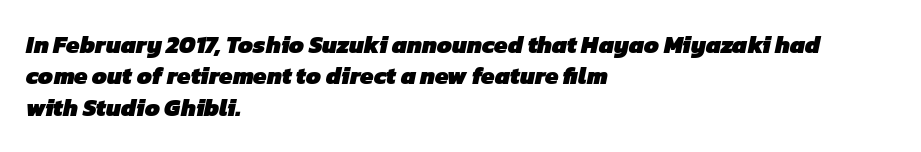
Caption: bold face, heavy strokes. The leading is moderate, giving the passage an even texture. Nobody drew a line under any word here. Visually the block forms a straight wall on the left and a jagged coastline on the right. There is no visible air inserted between adjacent glyphs.
